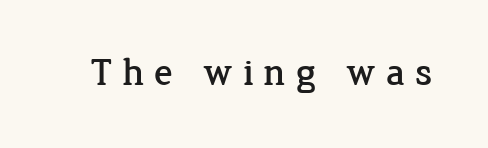
The image shows 39 px serif type, upright; set unusually wide letter spacing (+0.24 em), not underlined; low stroke contrast and a medium x-height.
